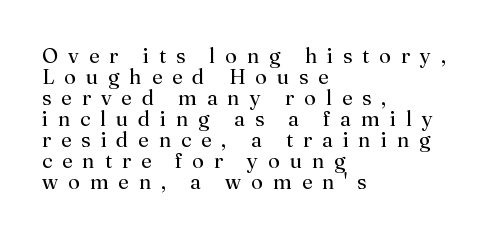
The image shows 21 px text type, upright; set left-aligned, tight line spacing (1.0x), unusually wide letter spacing (+0.48 em), not underlined.
